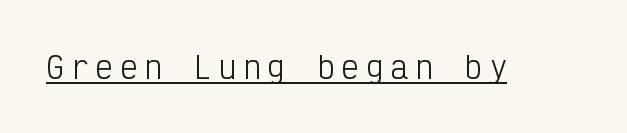
Q: Is the text bold? A: No.
Q: Is the text italic (slanted)? A: No, it is upright.
Q: Is the typeface a serif or a sans-serif typeface? A: Sans-serif.
Q: Is the text underlined? A: Yes.
Q: Is the spacing between letters normal or unusually wide? A: Unusually wide.
Q: Width (condensed, normal, or wide)? A: Condensed.
Q: Stroke contrast? A: Low.
Q: x-height? A: Medium.
Q: Monospaced? A: Yes.
